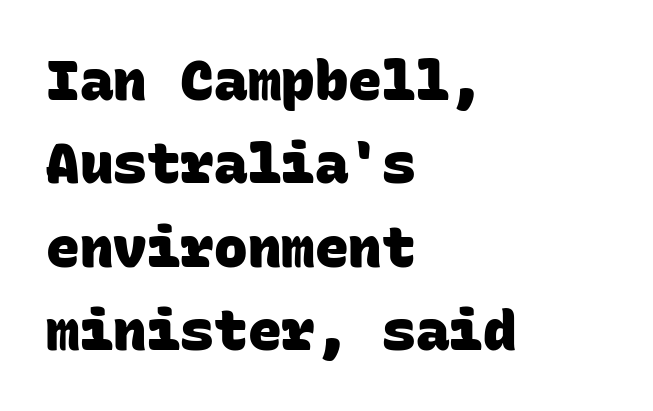
The image shows 56 px heavy sans-serif type, monospaced; set left-aligned, normal line spacing (1.49x), normal letter spacing, not underlined; low stroke contrast and a large x-height.
